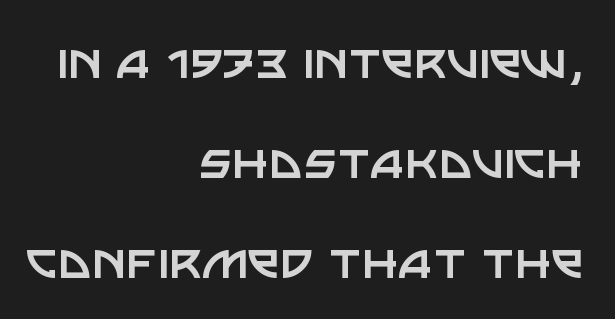
This rendering leaves character spacing at its baseline value. Casual observation: everything's shoved over to the right. Proportional: the letters do not fall into vertical columns. This is roman type, the default non-slanted kind. Is this a heavy cut? Hardly; it is regular or lighter.
